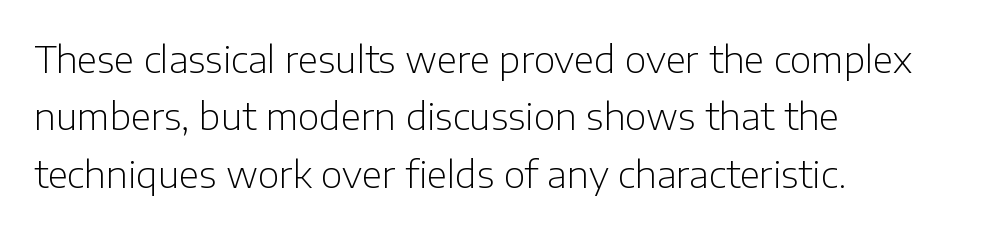
{"serif": "no", "italic": "no", "bold": "no", "weight": "light", "width": "normal", "stroke_contrast": "low", "x_height": "medium", "monospaced": "no", "underline": "no", "align": "left", "line_spacing": "normal", "line_spacing_ratio": 1.55, "letter_spacing": "normal", "letter_spacing_em": 0.0, "glyph_px": 37}
